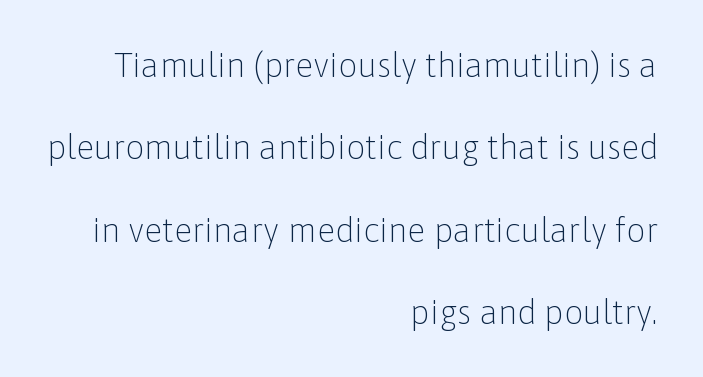
Q: Is the text bold? A: No.
Q: Is the text italic (slanted)? A: No, it is upright.
Q: Is the typeface a serif or a sans-serif typeface? A: Sans-serif.
Q: Is the text underlined? A: No.
Q: How is the paragraph aligned? A: Right-aligned.
Q: Is the spacing between letters normal or unusually wide? A: Normal.
Q: Is the spacing between lines tight, normal or loose? A: Loose.
Q: Width (condensed, normal, or wide)? A: Normal.
Q: Stroke contrast? A: Low.
Q: x-height? A: Medium.
Q: Monospaced? A: No.
